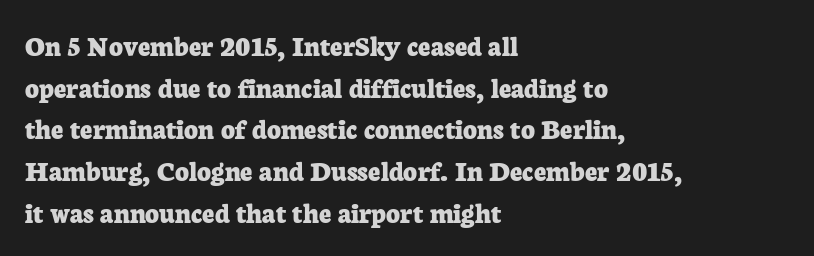
Q: Is the text bold? A: Yes.
Q: Is the text italic (slanted)? A: No, it is upright.
Q: Is the typeface a serif or a sans-serif typeface? A: Serif.
Q: Is the text underlined? A: No.
Q: How is the paragraph aligned? A: Left-aligned.
Q: Is the spacing between letters normal or unusually wide? A: Normal.
Q: Is the spacing between lines tight, normal or loose? A: Normal.
Q: Width (condensed, normal, or wide)? A: Normal.
Q: Stroke contrast? A: Low.
Q: x-height? A: Medium.
Q: Monospaced? A: No.
